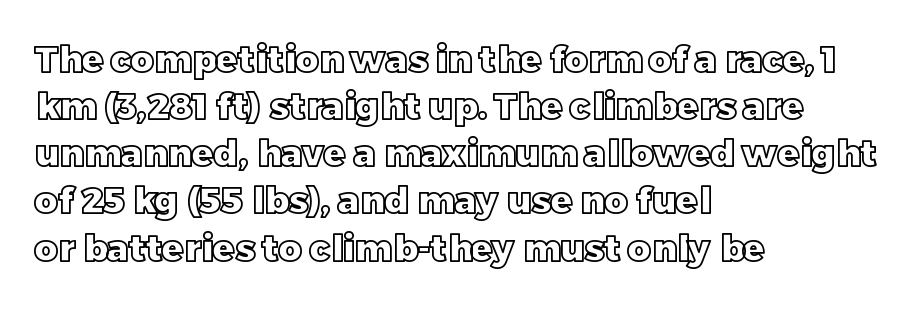
The image shows 36 px text type, upright; set left-aligned, normal line spacing (1.31x), normal letter spacing, not underlined; a large x-height.
